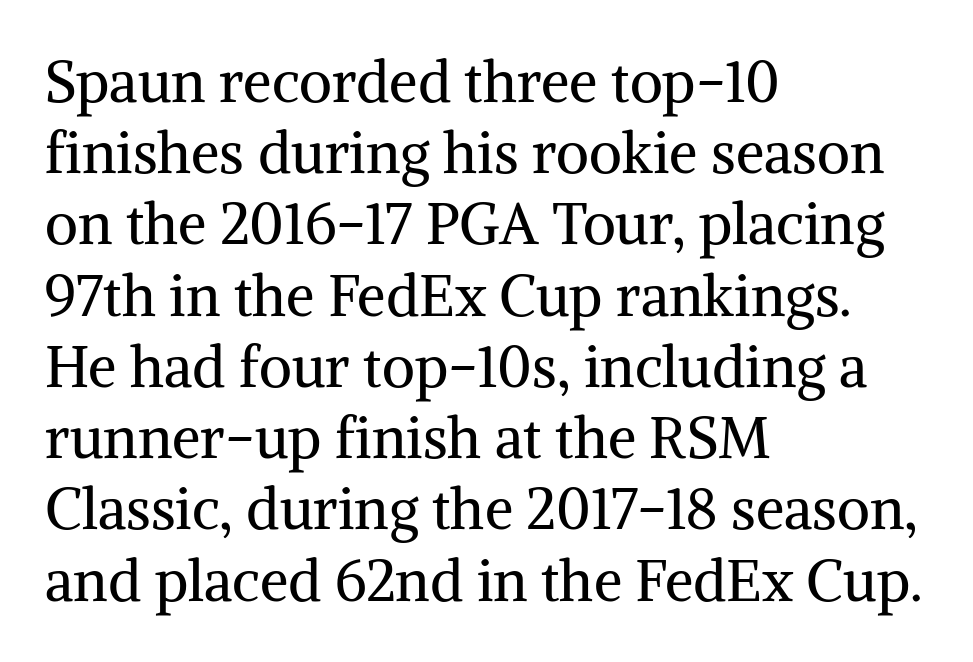
Q: Is the text bold? A: No.
Q: Is the text italic (slanted)? A: No, it is upright.
Q: Is the typeface a serif or a sans-serif typeface? A: Serif.
Q: Is the text underlined? A: No.
Q: How is the paragraph aligned? A: Left-aligned.
Q: Is the spacing between letters normal or unusually wide? A: Normal.
Q: Is the spacing between lines tight, normal or loose? A: Normal.
Q: Width (condensed, normal, or wide)? A: Normal.
Q: Stroke contrast? A: Medium.
Q: x-height? A: Medium.
Q: Monospaced? A: No.
